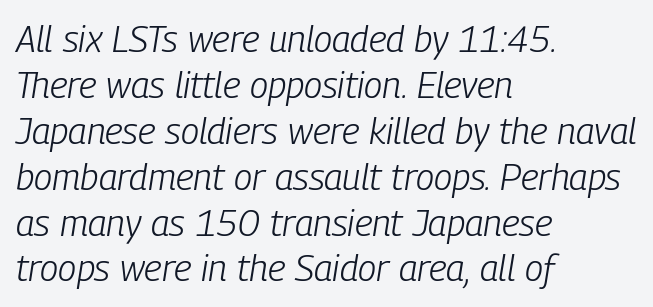
The image shows 37 px light, condensed type, italic (leaning right); set left-aligned, line spacing 1.24x, normal letter spacing, not underlined; low stroke contrast and a medium x-height.
